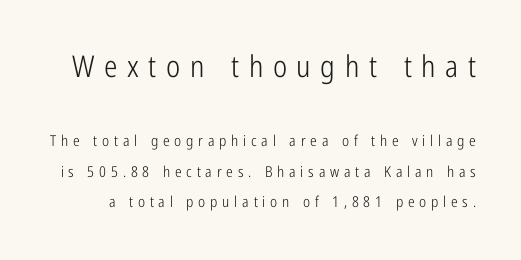
The image shows 30 px light, condensed sans-serif type, upright; set loose line spacing (2.04x), unusually wide letter spacing (+0.32 em), not underlined; the first (top) block is 2.0x larger; low stroke contrast and a medium x-height.
